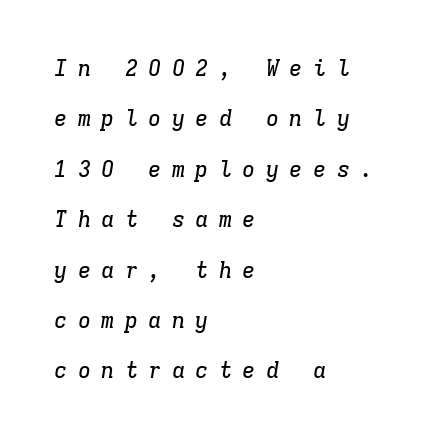
The image shows 22 px text type, italic (leaning right); set left-aligned, loose line spacing (2.29x), unusually wide letter spacing (+0.47 em), not underlined.
